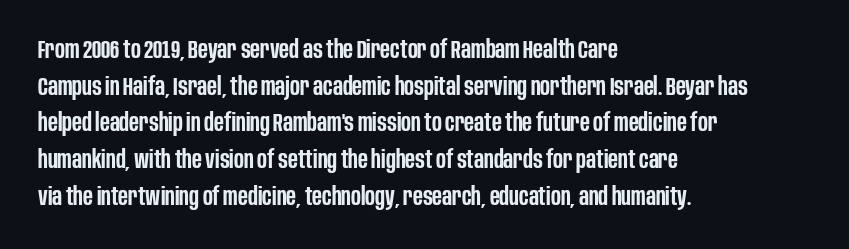
Q: Is the text bold? A: Semi-bold.
Q: Is the text italic (slanted)? A: No, it is upright.
Q: Is the text underlined? A: No.
Q: How is the paragraph aligned? A: Left-aligned.
Q: Is the spacing between letters normal or unusually wide? A: Normal.
Q: Is the spacing between lines tight, normal or loose? A: Normal.
